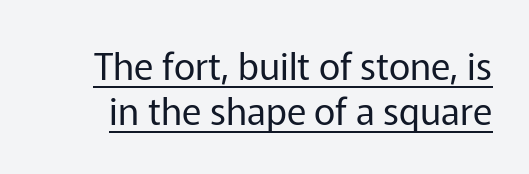
{"serif": "no", "italic": "no", "bold": "no", "weight": "regular", "width": "normal", "stroke_contrast": "low", "x_height": "medium", "monospaced": "no", "underline": "yes", "line_spacing_ratio": 1.22, "letter_spacing": "normal", "letter_spacing_em": 0.0, "glyph_px": 37}
